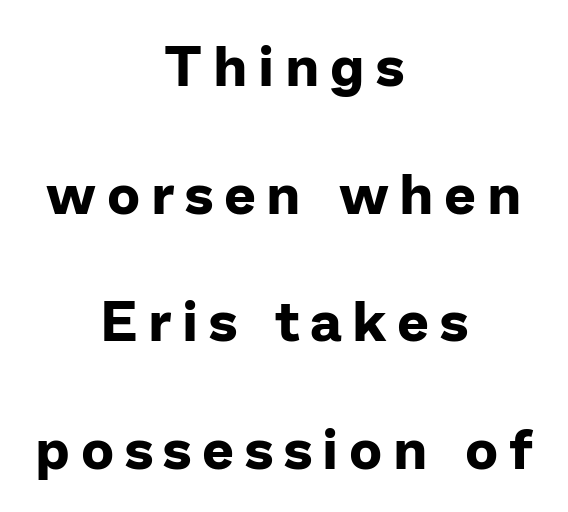
The image shows 56 px bold sans-serif type, upright; set centered, loose line spacing (2.28x), not underlined; low stroke contrast and a medium x-height.
